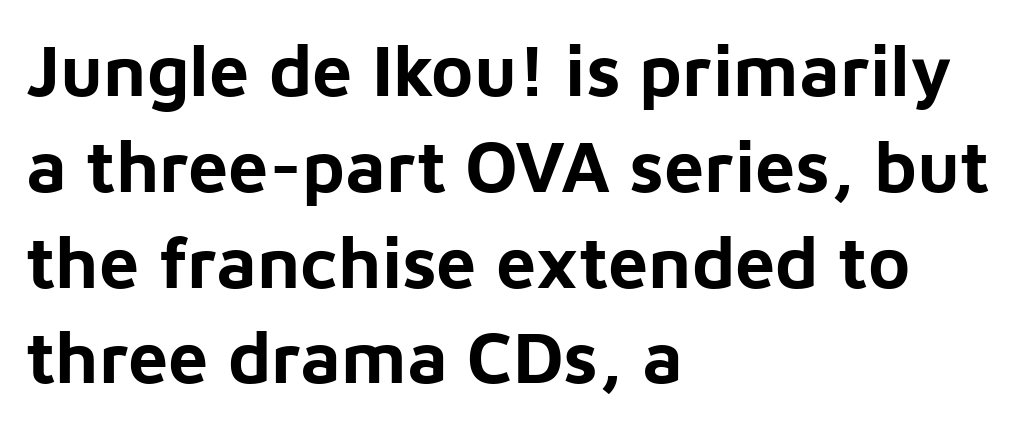
{"serif": "no", "italic": "no", "bold": "yes", "weight": "bold", "width": "normal", "stroke_contrast": "low", "x_height": "medium", "monospaced": "no", "underline": "no", "align": "left", "line_spacing": "normal", "line_spacing_ratio": 1.33, "letter_spacing": "normal", "letter_spacing_em": 0.0, "glyph_px": 72}
